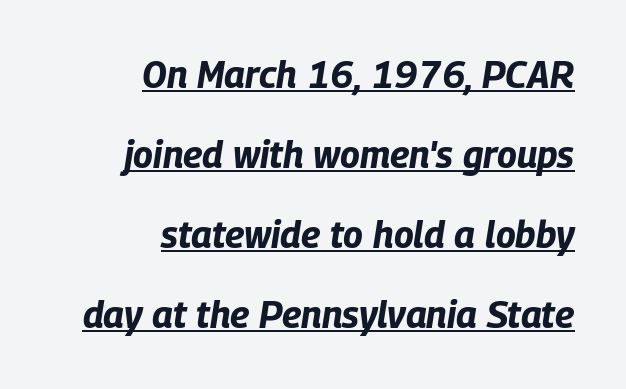
Q: Is the text bold? A: Yes.
Q: Is the text italic (slanted)? A: Yes, it leans right by about 9 degrees.
Q: Is the text underlined? A: Yes.
Q: How is the paragraph aligned? A: Right-aligned.
Q: Is the spacing between letters normal or unusually wide? A: Normal.
Q: Is the spacing between lines tight, normal or loose? A: Loose.
Q: Width (condensed, normal, or wide)? A: Condensed.
Q: Stroke contrast? A: Low.
Q: x-height? A: Large.
Q: Monospaced? A: No.
